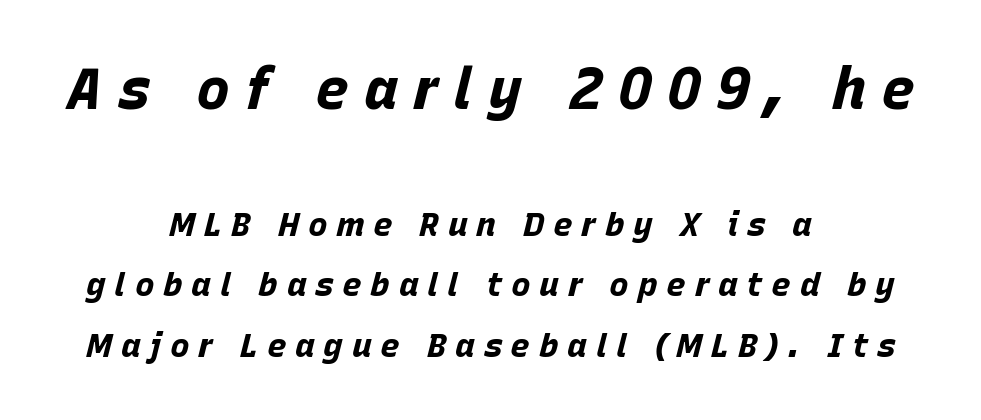
Does extra space separate the letters? Yes, quite a lot of it. Every character sits at an angle, as italics do. The rendering uses natural spacing where letterforms have individual widths. Notice how the passage keeps no hard edge, just a central spine.
